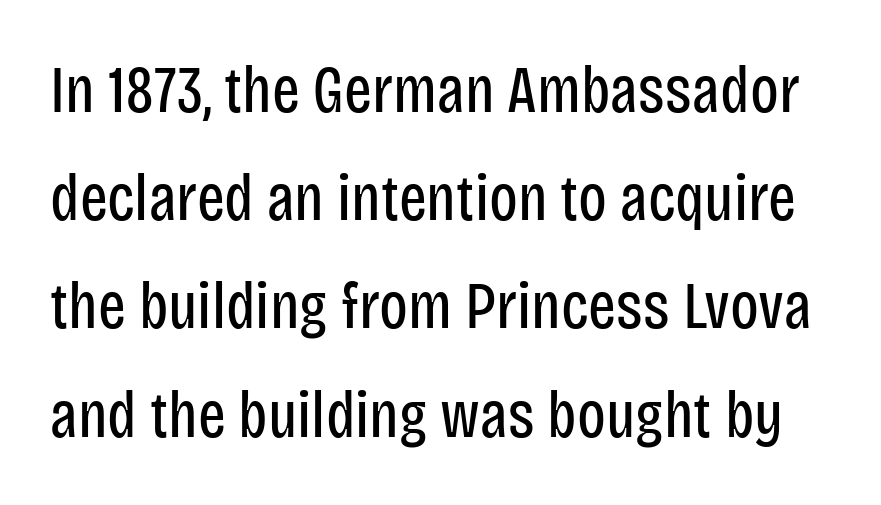
Notice how the stems are strictly vertical — no italics here. These lines sit exactly where default settings would place them. These lines keep a tight, regular rhythm from letter to letter. Has an underline been added? It has not. These lines are rendered in a variable-pitch font.
